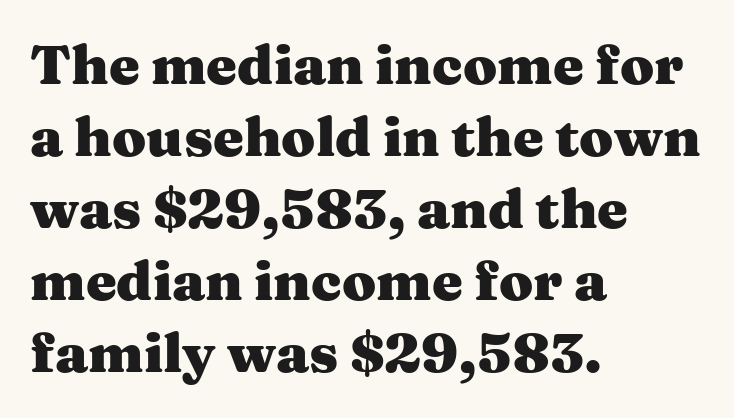
The image shows 55 px heavy, wide serif type, upright; set left-aligned, normal line spacing (1.31x), normal letter spacing, not underlined; medium stroke contrast and a medium x-height.
